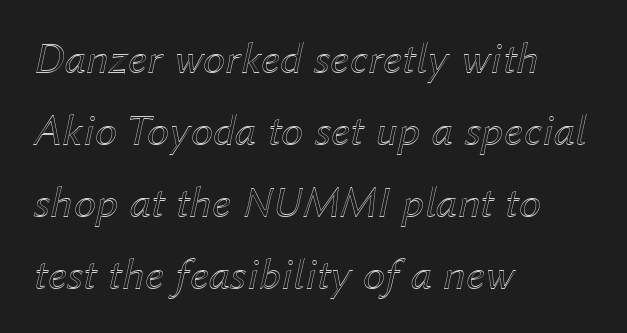
{"italic": "yes", "lean": "right", "slant_degrees": 12, "width": "normal", "x_height": "medium", "monospaced": "no", "underline": "no", "align": "left", "line_spacing": "normal", "line_spacing_ratio": 1.6, "letter_spacing": "normal", "letter_spacing_em": 0.0, "glyph_px": 45}
